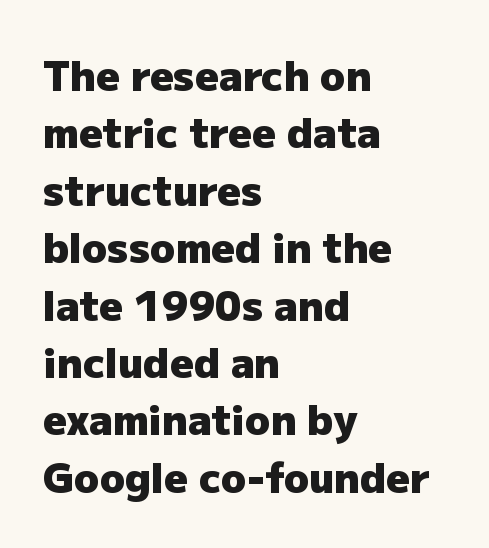
Interline gaps are of average width in this sample. A clean baseline with only descenders dipping below it. How are the letters spaced? Ordinarily, with no added tracking. Varying glyph widths throughout — classic text-font behaviour. This is heavy type, rendered in bold.
